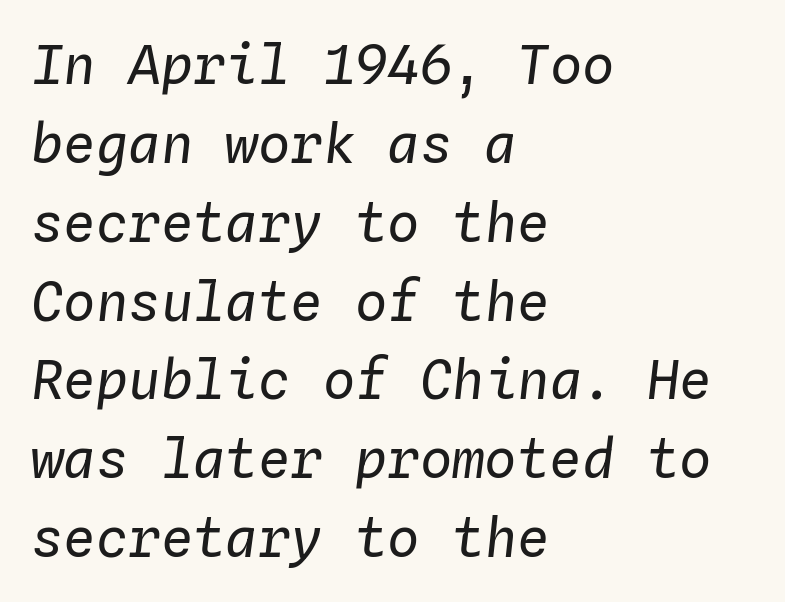
The image shows 54 px regular-weight type, italic (leaning right), monospaced; set left-aligned, normal line spacing (1.46x), normal letter spacing, not underlined; low stroke contrast and a medium x-height.
